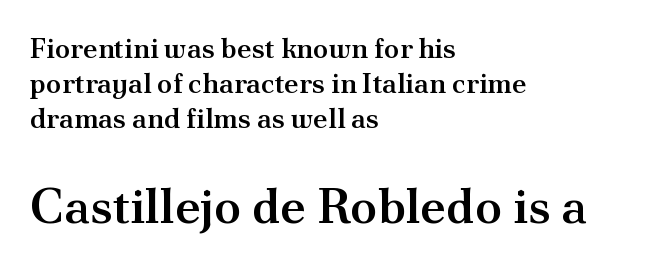
{"serif": "yes", "italic": "no", "bold": "semi", "weight": "semibold", "width": "normal", "stroke_contrast": "medium", "x_height": "small", "monospaced": "no", "underline": "no", "align": "left", "line_spacing": "normal", "line_spacing_ratio": 1.25, "letter_spacing": "normal", "letter_spacing_em": 0.0, "larger_block": "second", "size_ratio": 1.75, "glyph_px": 49}
